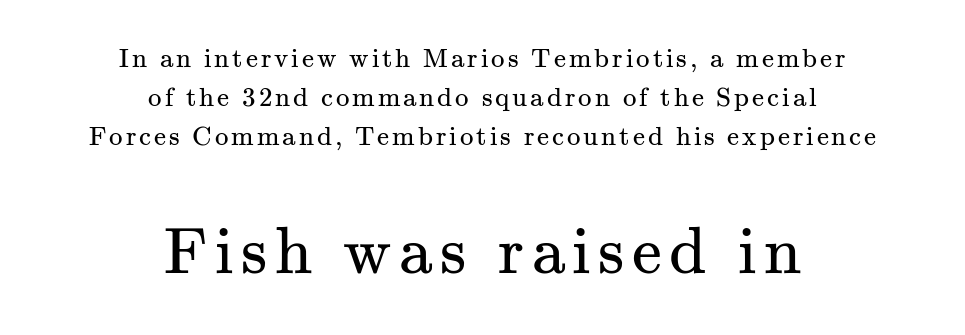
Q: Is the text bold? A: No.
Q: Is the text italic (slanted)? A: No, it is upright.
Q: Is the typeface a serif or a sans-serif typeface? A: Serif.
Q: Is the text underlined? A: No.
Q: How is the paragraph aligned? A: Centered.
Q: Is the spacing between lines tight, normal or loose? A: Normal.
Q: Which block of text is set in a larger size, the first (top) or the second (bottom)? A: The second (bottom) one.
Q: Width (condensed, normal, or wide)? A: Normal.
Q: Stroke contrast? A: Medium.
Q: x-height? A: Small.
Q: Monospaced? A: No.
